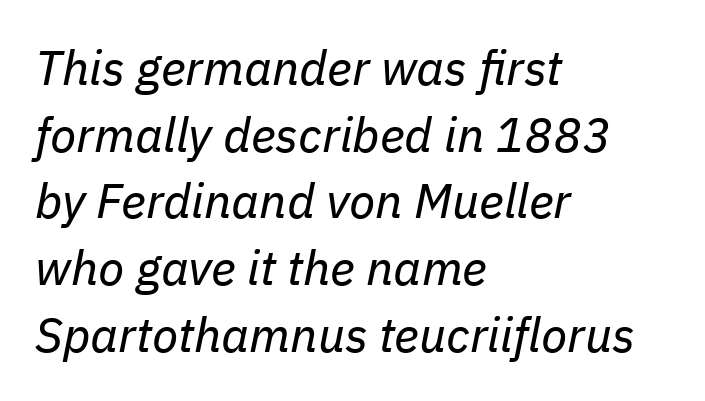
The image shows 48 px regular-weight type, italic (leaning right); set left-aligned, normal line spacing (1.39x), normal letter spacing, not underlined; low stroke contrast and a medium x-height.
